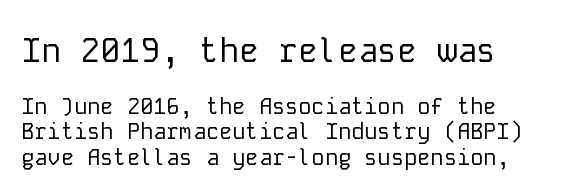
The image shows 33 px regular-weight sans-serif type, upright, monospaced; set left-aligned, line spacing 1.16x, normal letter spacing, not underlined; the first (top) block is 1.5x larger; low stroke contrast and a medium x-height.
